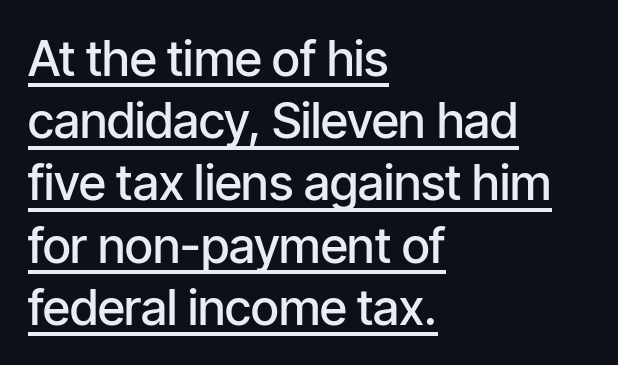
{"serif": "no", "italic": "no", "bold": "semi", "weight": "semibold", "width": "condensed", "stroke_contrast": "low", "x_height": "medium", "monospaced": "no", "underline": "yes", "align": "left", "line_spacing": "normal", "line_spacing_ratio": 1.27, "letter_spacing": "normal", "letter_spacing_em": 0.0, "glyph_px": 49}
